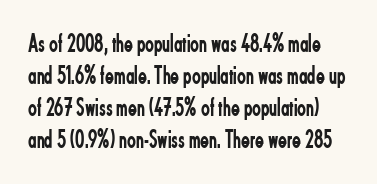
The image shows 26 px text type, upright; set line spacing 1.23x, normal letter spacing, not underlined.
